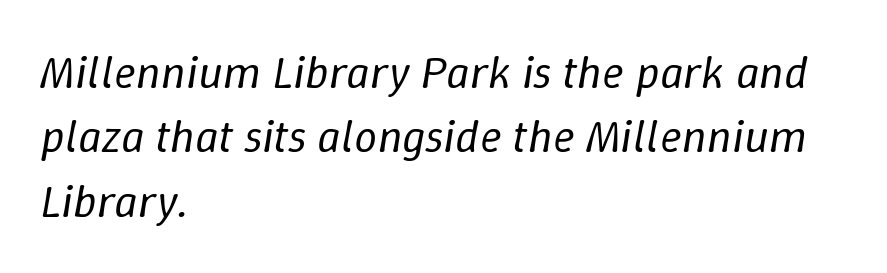
{"italic": "yes", "lean": "right", "slant_degrees": 9, "bold": "no", "weight": "regular", "width": "normal", "stroke_contrast": "low", "x_height": "medium", "monospaced": "no", "underline": "no", "align": "left", "line_spacing": "normal", "line_spacing_ratio": 1.4, "letter_spacing": "normal", "letter_spacing_em": 0.0, "glyph_px": 46}
